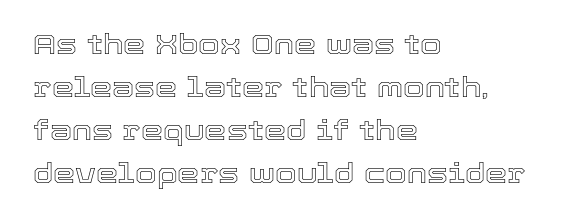
The vertical gap from one line to the next is medium. The letters sit at their default tracking, neither squeezed nor spread. Think of a printed novel: that variable character pitch is what you see here. The baseline area is clear.
